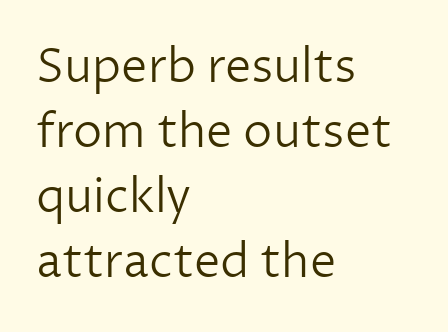
The image shows 47 px light sans-serif type, upright; set left-aligned, normal line spacing (1.38x), normal letter spacing, not underlined; low stroke contrast and a medium x-height.
